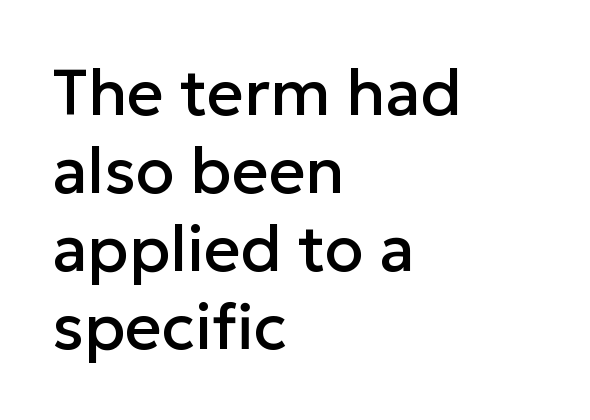
The image shows 64 px sans-serif type, upright; set left-aligned, line spacing 1.22x, normal letter spacing, not underlined; low stroke contrast and a medium x-height.
